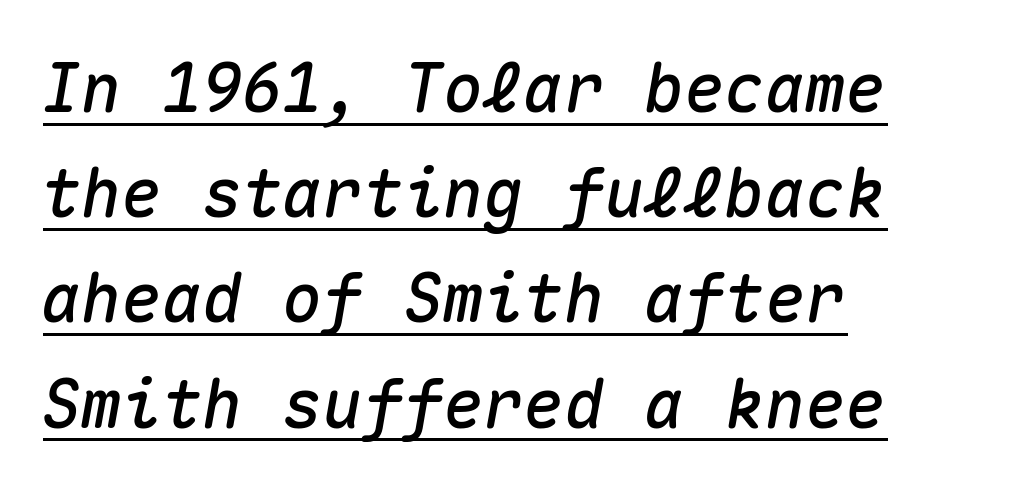
Q: Is the text italic (slanted)? A: Yes, it leans right by about 10 degrees.
Q: Is the text underlined? A: Yes.
Q: How is the paragraph aligned? A: Left-aligned.
Q: Is the spacing between letters normal or unusually wide? A: Normal.
Q: Is the spacing between lines tight, normal or loose? A: Normal.
Q: Width (condensed, normal, or wide)? A: Normal.
Q: Stroke contrast? A: Medium.
Q: x-height? A: Medium.
Q: Monospaced? A: Yes.
